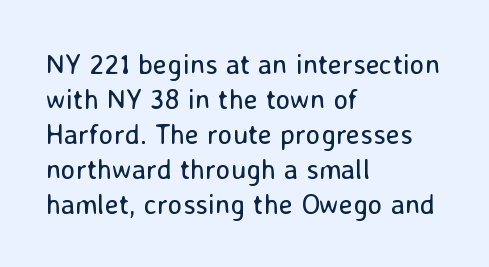
{"serif": "no", "italic": "no", "bold": "no", "weight": "regular", "width": "normal", "stroke_contrast": "low", "x_height": "medium", "monospaced": "no", "underline": "no", "align": "left", "line_spacing": "normal", "line_spacing_ratio": 1.25, "letter_spacing": "normal", "letter_spacing_em": 0.0, "glyph_px": 28}
